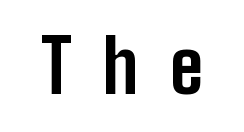
The image shows 73 px bold, condensed sans-serif type, upright; set unusually wide letter spacing (+0.43 em), not underlined; low stroke contrast and a medium x-height.
